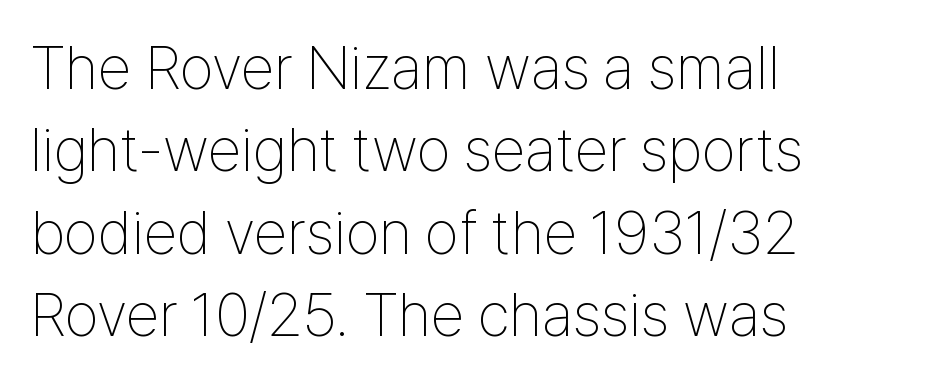
The image shows 61 px thin, condensed sans-serif type, upright; set left-aligned, normal line spacing (1.35x), normal letter spacing, not underlined; low stroke contrast and a medium x-height.
